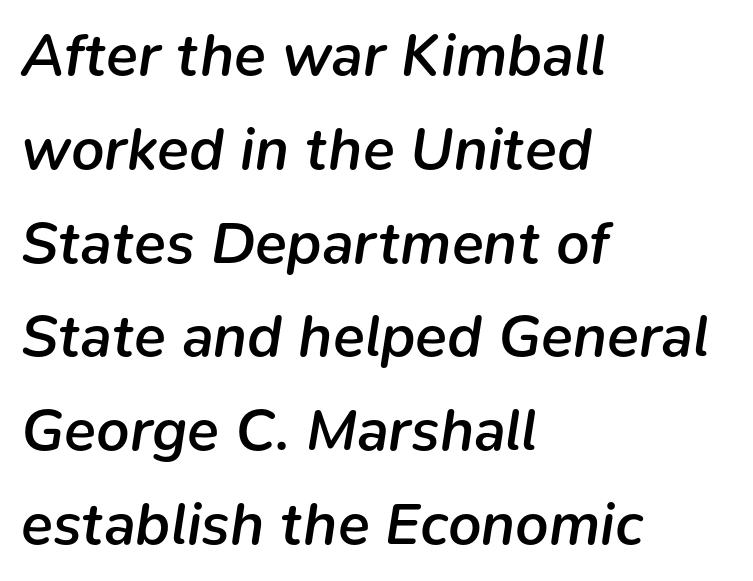
{"italic": "yes", "lean": "right", "slant_degrees": 9, "bold": "semi", "weight": "semibold", "width": "normal", "stroke_contrast": "low", "x_height": "medium", "monospaced": "no", "underline": "no", "align": "left", "line_spacing": "normal", "line_spacing_ratio": 1.59, "letter_spacing": "normal", "letter_spacing_em": 0.0, "glyph_px": 59}
